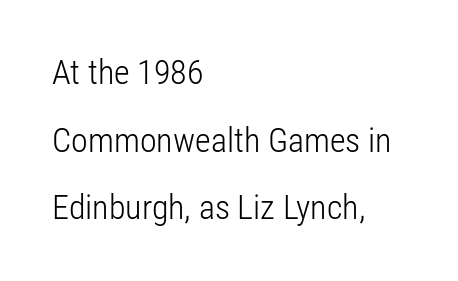
Q: Is the text bold? A: No.
Q: Is the text italic (slanted)? A: No, it is upright.
Q: Is the typeface a serif or a sans-serif typeface? A: Sans-serif.
Q: Is the text underlined? A: No.
Q: How is the paragraph aligned? A: Left-aligned.
Q: Is the spacing between letters normal or unusually wide? A: Normal.
Q: Is the spacing between lines tight, normal or loose? A: Loose.
Q: Width (condensed, normal, or wide)? A: Condensed.
Q: Stroke contrast? A: Low.
Q: x-height? A: Medium.
Q: Monospaced? A: No.
